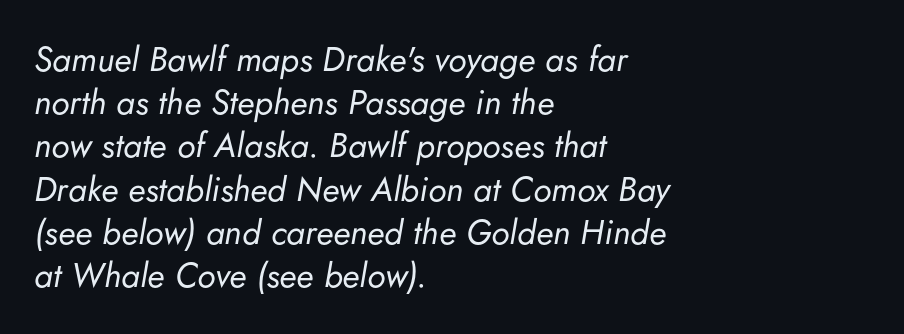
Q: Is the text bold? A: No.
Q: Is the text italic (slanted)? A: Yes, it leans right by about 5 degrees.
Q: Is the text underlined? A: No.
Q: How is the paragraph aligned? A: Left-aligned.
Q: Is the spacing between letters normal or unusually wide? A: Normal.
Q: Is the spacing between lines tight, normal or loose? A: Normal.
Q: Width (condensed, normal, or wide)? A: Normal.
Q: Stroke contrast? A: Low.
Q: x-height? A: Small.
Q: Monospaced? A: No.
